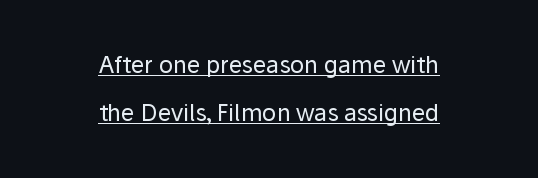
The image shows 23 px text type, upright; set centered, loose line spacing (2.1x), normal letter spacing, underlined.
